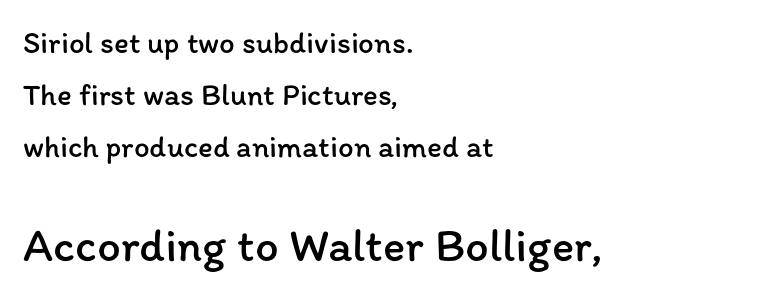
The image shows 47 px regular-weight type, upright; set left-aligned, normal line spacing (1.67x), normal letter spacing, not underlined; the second (bottom) block is 1.52x larger; low stroke contrast and a medium x-height.
